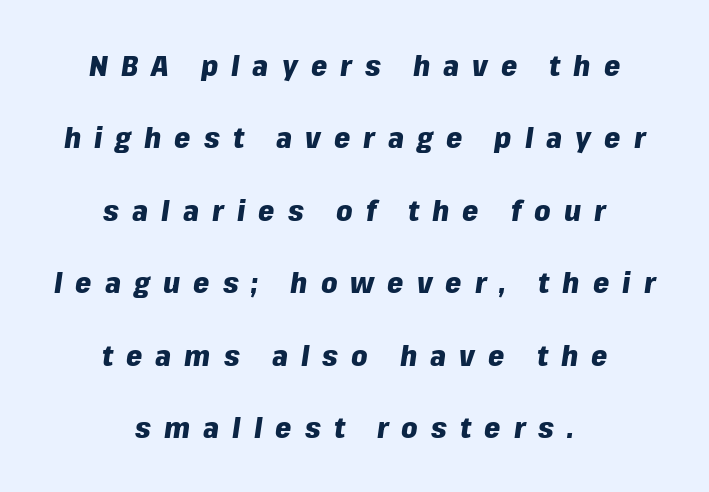
{"italic": "yes", "lean": "right", "slant_degrees": 8, "bold": "yes", "weight": "heavy", "width": "normal", "stroke_contrast": "low", "x_height": "medium", "monospaced": "no", "underline": "no", "align": "center", "line_spacing": "loose", "line_spacing_ratio": 2.5, "letter_spacing": "wide", "letter_spacing_em": 0.45, "glyph_px": 29}
